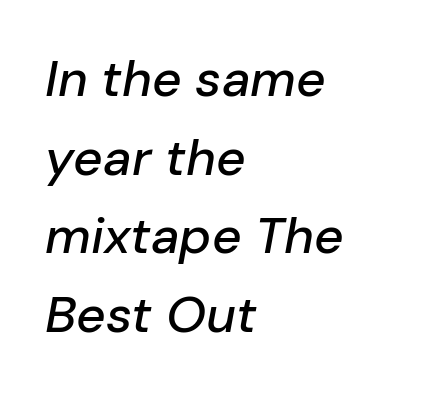
{"italic": "yes", "lean": "right", "slant_degrees": 10, "width": "normal", "stroke_contrast": "low", "x_height": "medium", "monospaced": "no", "underline": "no", "align": "left", "line_spacing": "normal", "line_spacing_ratio": 1.54, "letter_spacing": "normal", "letter_spacing_em": 0.0, "glyph_px": 51}
